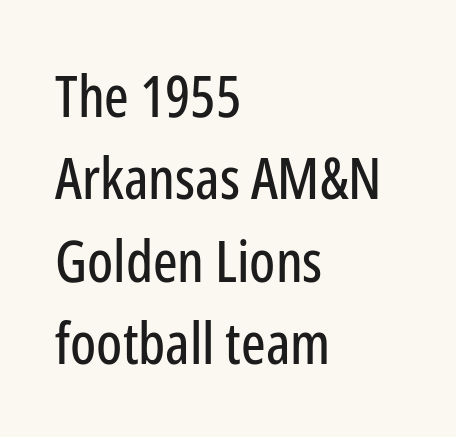
The image shows 58 px condensed sans-serif type, upright; set left-aligned, normal line spacing (1.42x), normal letter spacing, not underlined; low stroke contrast and a medium x-height.
